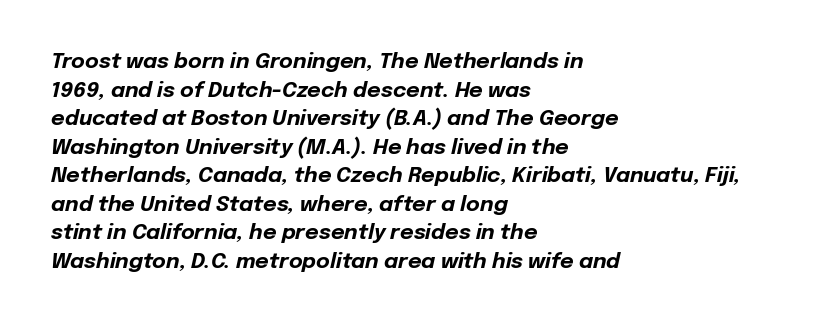
The lines sit at an ordinary, default distance from one another. The face used here has a pronounced slope to its letters. The rendering uses a bold face; every stroke is thick and dark. Descender tails drop into unmarked territory.
